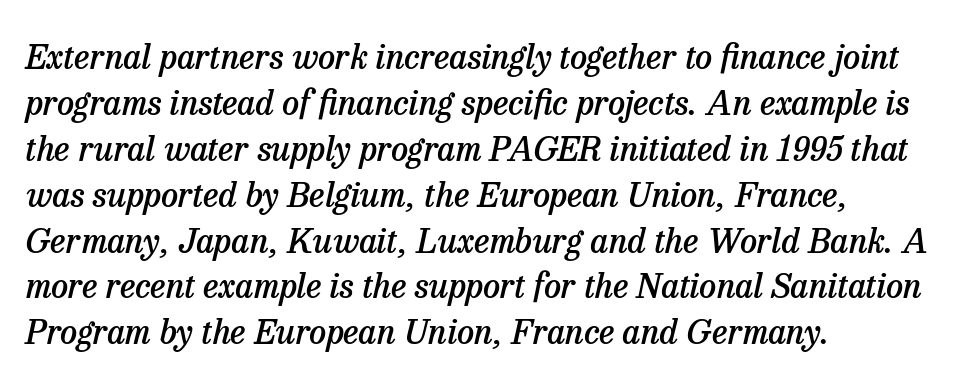
{"serif": "yes", "italic": "yes", "lean": "right", "slant_degrees": 13, "bold": "semi", "weight": "semibold", "width": "normal", "stroke_contrast": "low", "x_height": "medium", "monospaced": "no", "underline": "no", "align": "left", "line_spacing": "normal", "line_spacing_ratio": 1.35, "letter_spacing": "normal", "letter_spacing_em": 0.0, "glyph_px": 34}
